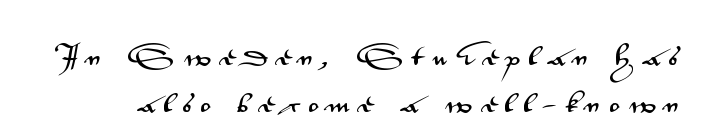
{"underline": "no", "line_spacing": "loose", "line_spacing_ratio": 2.15, "letter_spacing": "wide", "letter_spacing_em": 0.41, "glyph_px": 22}
